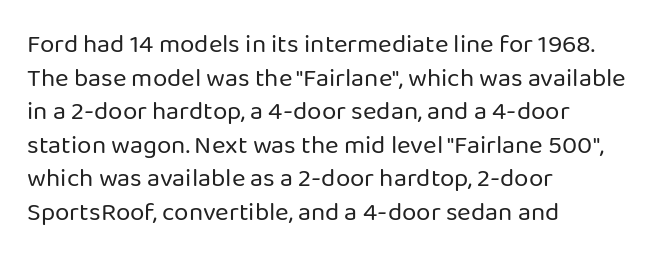
The image shows 26 px text type, upright; set left-aligned, normal line spacing (1.29x), normal letter spacing, not underlined.
